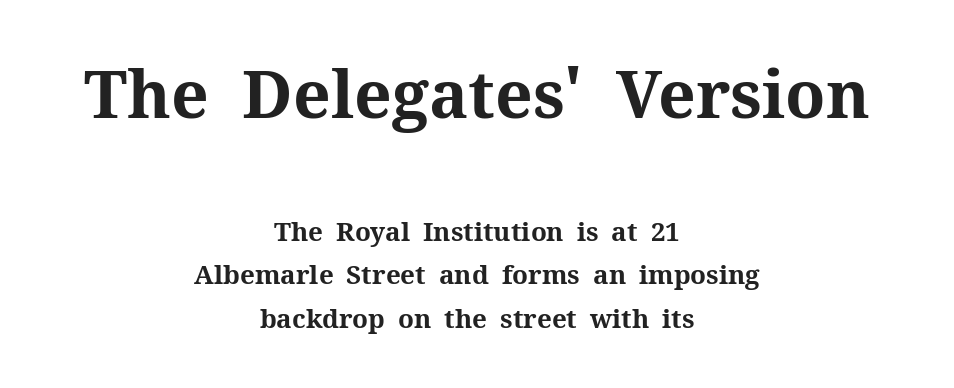
{"serif": "yes", "italic": "no", "bold": "yes", "weight": "bold", "width": "normal", "stroke_contrast": "medium", "x_height": "medium", "monospaced": "no", "underline": "no", "align": "center", "line_spacing": "normal", "line_spacing_ratio": 1.67, "letter_spacing": "normal", "letter_spacing_em": 0.0, "larger_block": "first", "size_ratio": 2.54, "glyph_px": 66}
